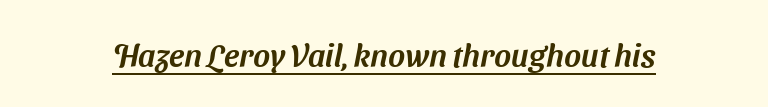
The image shows 32 px sans-serif type; set normal letter spacing, underlined; medium stroke contrast and a medium x-height.
